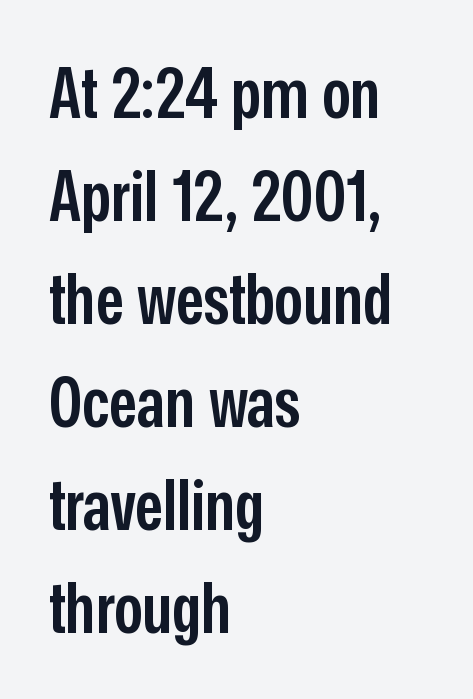
{"serif": "no", "italic": "no", "bold": "semi", "weight": "semibold", "width": "condensed", "stroke_contrast": "low", "x_height": "medium", "monospaced": "no", "underline": "no", "align": "left", "line_spacing": "normal", "line_spacing_ratio": 1.45, "letter_spacing": "normal", "letter_spacing_em": 0.0, "glyph_px": 71}
